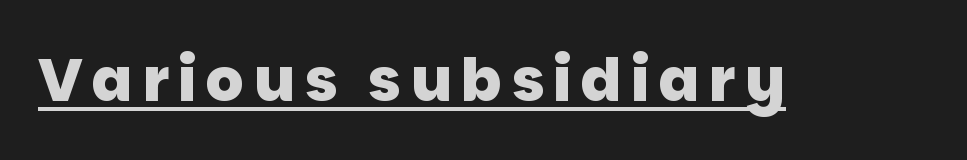
Emphasis by weight is at full strength: bold. The face used here is proportionally spaced, like ordinary book or web type. A sans-serif font was chosen for this passage. The string is rendered with underlining switched on.
